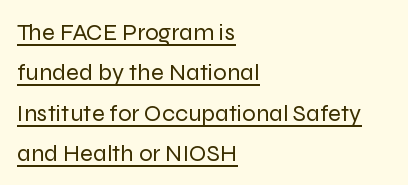
{"italic": "no", "bold": "no", "underline": "yes", "align": "left", "line_spacing": "normal", "line_spacing_ratio": 1.68, "letter_spacing": "normal", "letter_spacing_em": 0.0, "glyph_px": 24}
